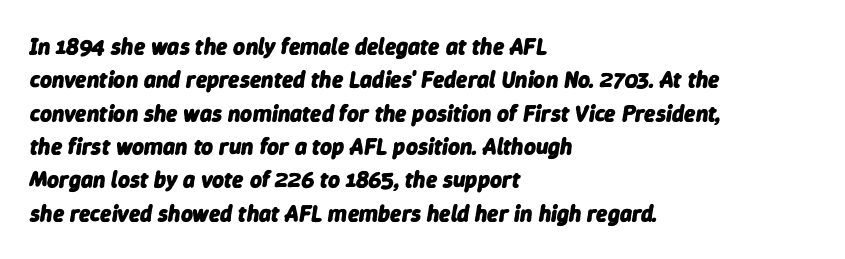
Q: Is the text bold? A: Yes.
Q: Is the text italic (slanted)? A: Yes, it leans right by about 9 degrees.
Q: Is the text underlined? A: No.
Q: How is the paragraph aligned? A: Left-aligned.
Q: Is the spacing between letters normal or unusually wide? A: Normal.
Q: Is the spacing between lines tight, normal or loose? A: Normal.
